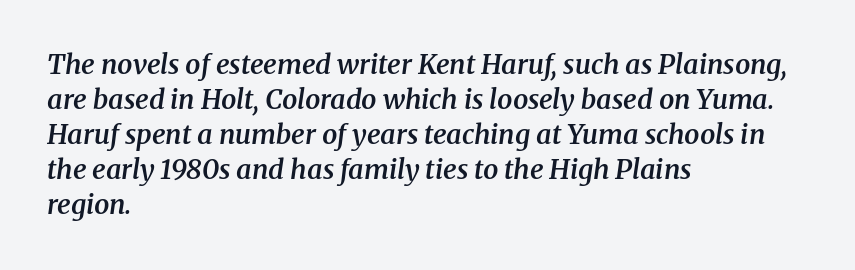
The image shows 27 px text type, italic (leaning right); set left-aligned, normal line spacing (1.3x), normal letter spacing, not underlined.
